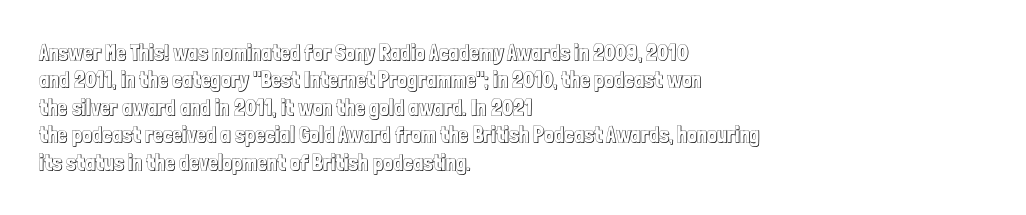
Q: Is the text italic (slanted)? A: No, it is upright.
Q: Is the text underlined? A: No.
Q: How is the paragraph aligned? A: Left-aligned.
Q: Is the spacing between letters normal or unusually wide? A: Normal.
Q: Is the spacing between lines tight, normal or loose? A: Normal.
